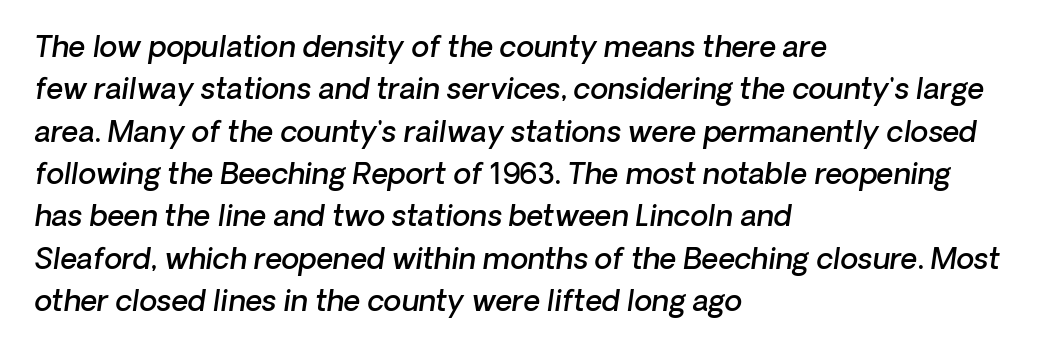
Q: Is the text bold? A: Semi-bold.
Q: Is the text italic (slanted)? A: Yes, it leans right by about 8 degrees.
Q: Is the text underlined? A: No.
Q: How is the paragraph aligned? A: Left-aligned.
Q: Is the spacing between letters normal or unusually wide? A: Normal.
Q: Is the spacing between lines tight, normal or loose? A: Normal.
Q: Width (condensed, normal, or wide)? A: Normal.
Q: Stroke contrast? A: Low.
Q: x-height? A: Medium.
Q: Monospaced? A: No.
